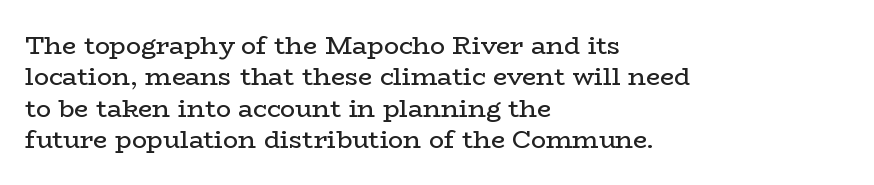
The image shows 25 px text type, upright; set left-aligned, normal line spacing (1.26x), normal letter spacing, not underlined.
